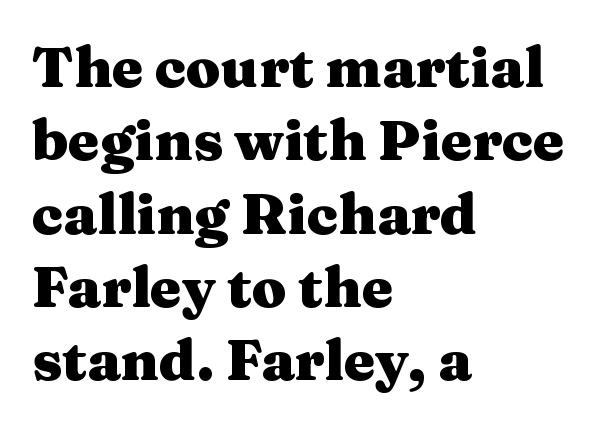
{"serif": "yes", "italic": "no", "bold": "yes", "weight": "heavy", "width": "wide", "stroke_contrast": "medium", "x_height": "medium", "monospaced": "no", "underline": "no", "align": "left", "line_spacing": "normal", "line_spacing_ratio": 1.31, "letter_spacing": "normal", "letter_spacing_em": 0.0, "glyph_px": 56}
